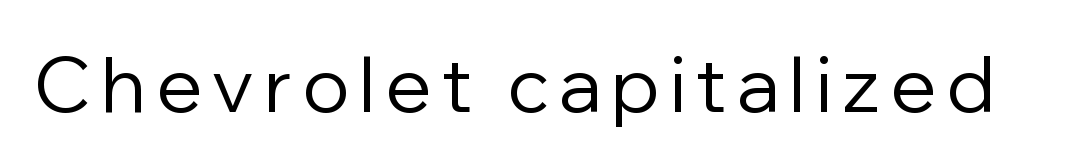
{"serif": "no", "italic": "no", "bold": "no", "weight": "regular", "width": "normal", "stroke_contrast": "low", "x_height": "medium", "monospaced": "no", "underline": "no", "glyph_px": 77}
